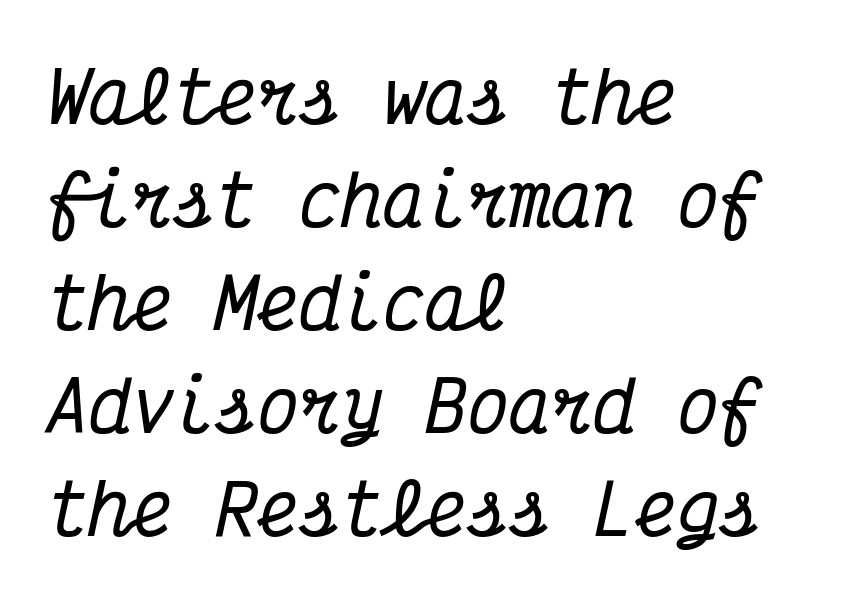
Q: Is the text italic (slanted)? A: Yes, it leans right by about 12 degrees.
Q: Is the typeface a serif or a sans-serif typeface? A: Serif.
Q: Is the text underlined? A: No.
Q: How is the paragraph aligned? A: Left-aligned.
Q: Is the spacing between letters normal or unusually wide? A: Normal.
Q: Is the spacing between lines tight, normal or loose? A: Normal.
Q: Width (condensed, normal, or wide)? A: Condensed.
Q: Stroke contrast? A: Medium.
Q: x-height? A: Medium.
Q: Monospaced? A: Yes.
